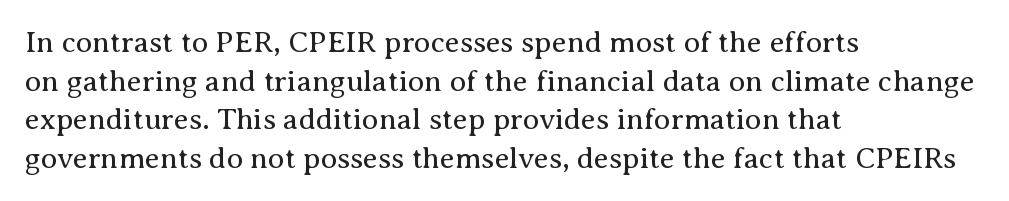
Q: Is the text bold? A: No.
Q: Is the text italic (slanted)? A: No, it is upright.
Q: Is the typeface a serif or a sans-serif typeface? A: Serif.
Q: Is the text underlined? A: No.
Q: How is the paragraph aligned? A: Left-aligned.
Q: Is the spacing between letters normal or unusually wide? A: Normal.
Q: Is the spacing between lines tight, normal or loose? A: Normal.
Q: Width (condensed, normal, or wide)? A: Normal.
Q: Stroke contrast? A: Medium.
Q: x-height? A: Medium.
Q: Monospaced? A: No.
